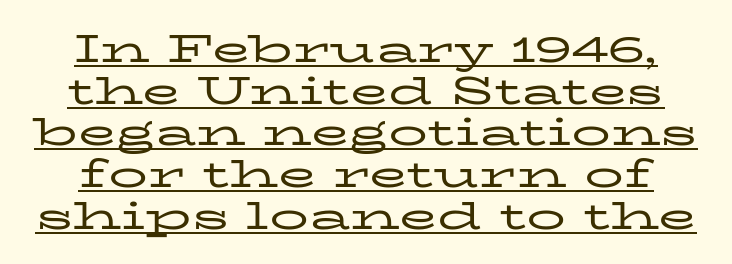
The image shows 39 px regular-weight, wide serif type, upright; set centered, tight line spacing (1.07x), normal letter spacing, underlined; low stroke contrast and a medium x-height.
